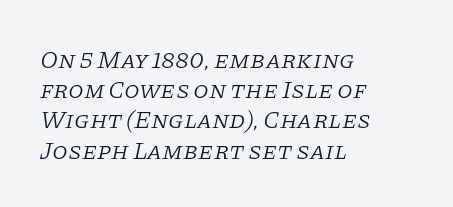
Q: Is the text bold? A: No.
Q: Is the text italic (slanted)? A: Yes, it leans right by about 11 degrees.
Q: Is the text underlined? A: No.
Q: How is the paragraph aligned? A: Left-aligned.
Q: Is the spacing between letters normal or unusually wide? A: Normal.
